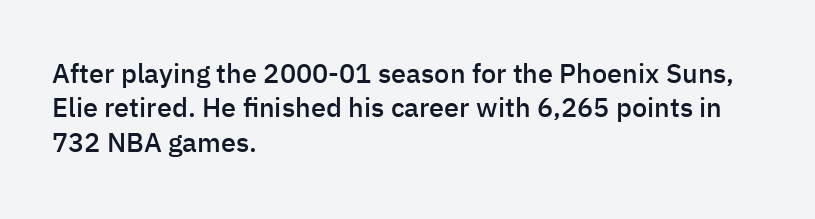
Left-aligned paragraph, ragged on the right. Nope, not italic — everything's standing straight. Strokes here are thickened, but only to semibold level. The leading is moderate, giving the passage an even texture.
